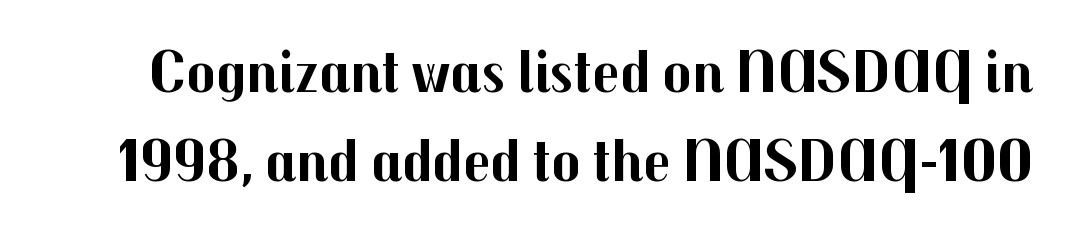
{"serif": "no", "italic": "no", "bold": "yes", "weight": "bold", "width": "normal", "stroke_contrast": "medium", "x_height": "medium", "monospaced": "no", "underline": "no", "line_spacing": "normal", "line_spacing_ratio": 1.49, "letter_spacing": "normal", "letter_spacing_em": 0.0, "glyph_px": 60}
